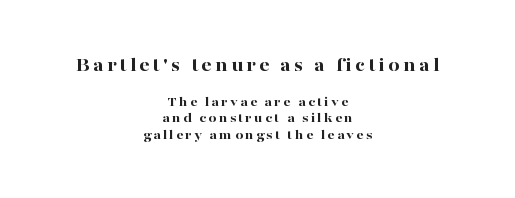
{"italic": "no", "bold": "yes", "underline": "no", "align": "center", "line_spacing_ratio": 1.19, "larger_block": "first", "size_ratio": 1.43, "glyph_px": 20}
